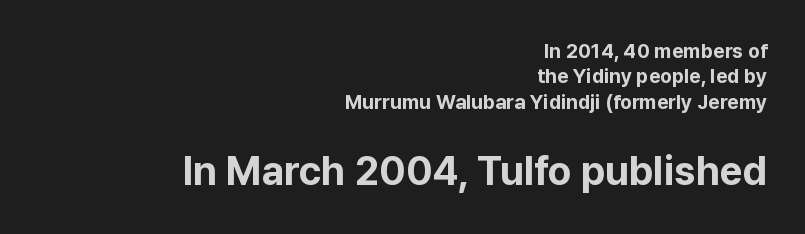
Character widths vary here, with narrow letters taking less room than wide ones. Caption: standard tracking, unaltered. A dark, heavy texture on the line: the type is bold. The rendering shows plain stroke endings on the letterforms — a sans-serif design. The passage shown begins with its smaller block and ends with its larger one. Regarding leading, the lines here are spaced in the standard way.
